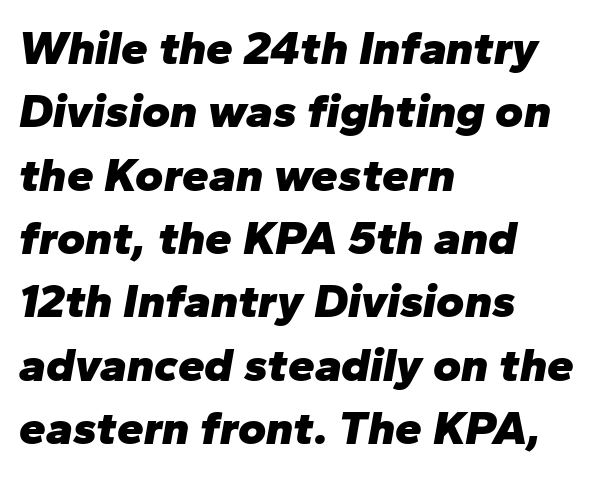
Q: Is the text bold? A: Yes.
Q: Is the text italic (slanted)? A: Yes, it leans right by about 10 degrees.
Q: Is the text underlined? A: No.
Q: How is the paragraph aligned? A: Left-aligned.
Q: Is the spacing between letters normal or unusually wide? A: Normal.
Q: Is the spacing between lines tight, normal or loose? A: Normal.
Q: Width (condensed, normal, or wide)? A: Normal.
Q: Stroke contrast? A: Low.
Q: x-height? A: Medium.
Q: Monospaced? A: No.
